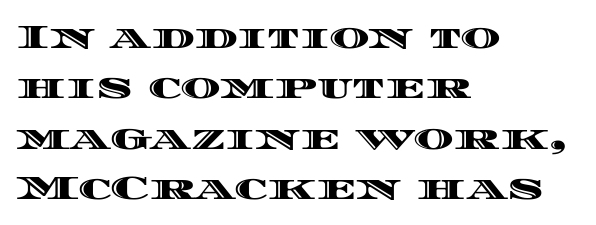
Q: Is the text italic (slanted)? A: No, it is upright.
Q: Is the text underlined? A: No.
Q: How is the paragraph aligned? A: Left-aligned.
Q: Is the spacing between letters normal or unusually wide? A: Normal.
Q: Is the spacing between lines tight, normal or loose? A: Normal.
Q: Width (condensed, normal, or wide)? A: Wide.
Q: x-height? A: Large.
Q: Monospaced? A: No.
